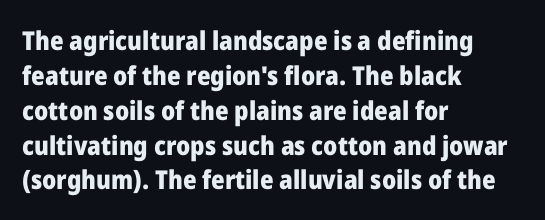
The baseline area is clear. The lines in this sample share a left origin and differ only in where they stop. The type is set solid horizontally, with unmodified tracking. Compared with typical paragraphs, the rows here are spaced about the same. Thick stems and heavy bowls — unmistakably bold. Ascenders rise straight up at ninety degrees.
